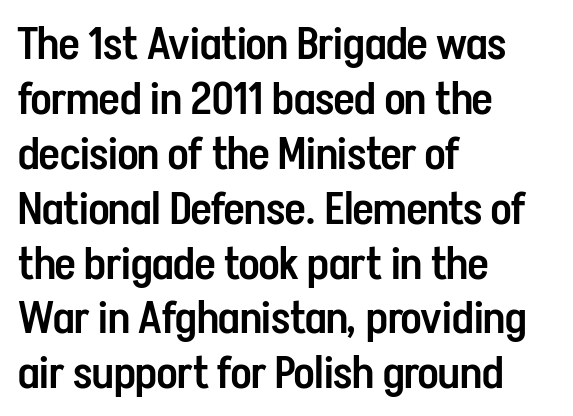
{"serif": "no", "italic": "no", "bold": "semi", "weight": "semibold", "width": "condensed", "stroke_contrast": "low", "x_height": "medium", "monospaced": "no", "underline": "no", "align": "left", "line_spacing_ratio": 1.22, "letter_spacing": "normal", "letter_spacing_em": 0.0, "glyph_px": 45}
